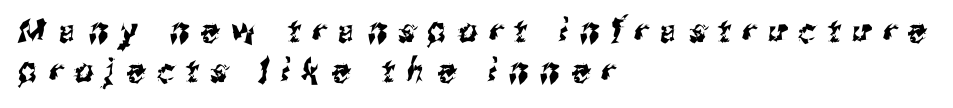
Does the copy run flush right? No — it runs flush left. Short note: letters widely spaced. You can tell from the bare stems that sans-serif type was used. The gap between lines stays unmarked. Each letter keeps its own natural width here, so spacing adapts to shape.
